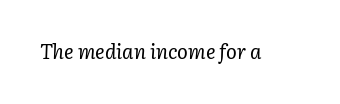
{"italic": "yes", "lean": "right", "slant_degrees": 3, "bold": "no", "underline": "no", "letter_spacing": "normal", "letter_spacing_em": 0.0, "glyph_px": 20}
